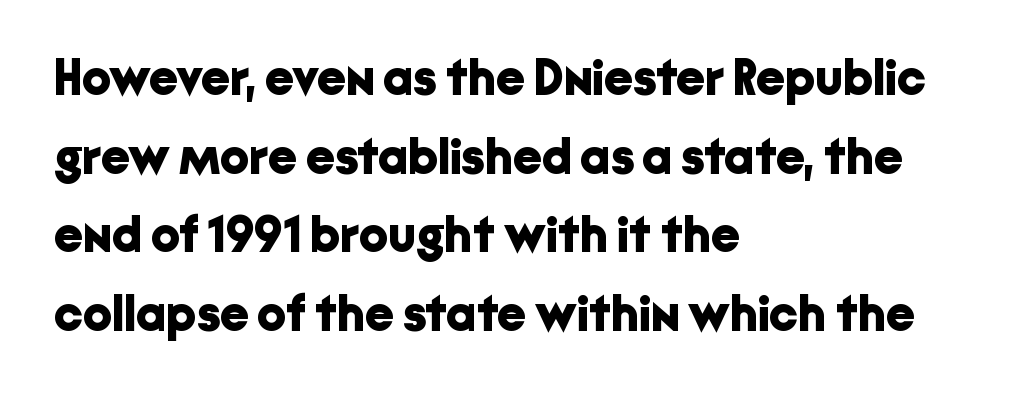
Q: Is the text bold? A: Yes.
Q: Is the text italic (slanted)? A: No, it is upright.
Q: Is the typeface a serif or a sans-serif typeface? A: Sans-serif.
Q: Is the text underlined? A: No.
Q: How is the paragraph aligned? A: Left-aligned.
Q: Is the spacing between letters normal or unusually wide? A: Normal.
Q: Is the spacing between lines tight, normal or loose? A: Normal.
Q: Width (condensed, normal, or wide)? A: Normal.
Q: Stroke contrast? A: Low.
Q: x-height? A: Medium.
Q: Monospaced? A: No.
